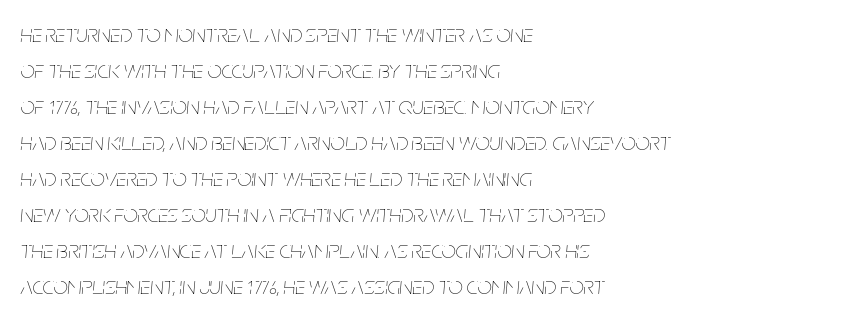
Q: Is the text bold? A: No.
Q: Is the text italic (slanted)? A: Yes, it leans right by about 5 degrees.
Q: Is the text underlined? A: No.
Q: How is the paragraph aligned? A: Left-aligned.
Q: Is the spacing between letters normal or unusually wide? A: Normal.
Q: Is the spacing between lines tight, normal or loose? A: Normal.
